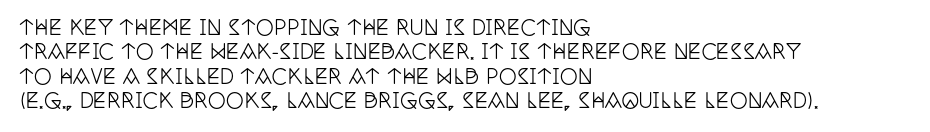
{"italic": "no", "underline": "no", "align": "left", "line_spacing_ratio": 1.22, "letter_spacing": "normal", "letter_spacing_em": 0.0, "glyph_px": 20}
